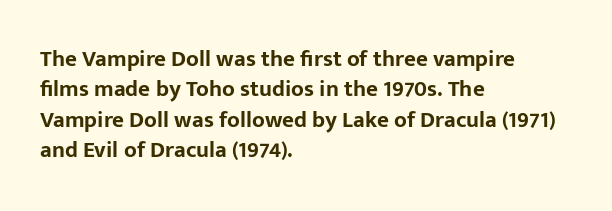
The image shows 23 px bold type, upright; set left-aligned, normal line spacing (1.32x), normal letter spacing, not underlined.
